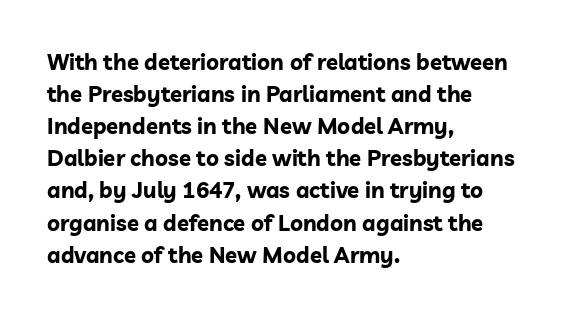
{"italic": "no", "bold": "yes", "underline": "no", "align": "left", "line_spacing": "normal", "line_spacing_ratio": 1.46, "letter_spacing": "normal", "letter_spacing_em": 0.0, "glyph_px": 22}
